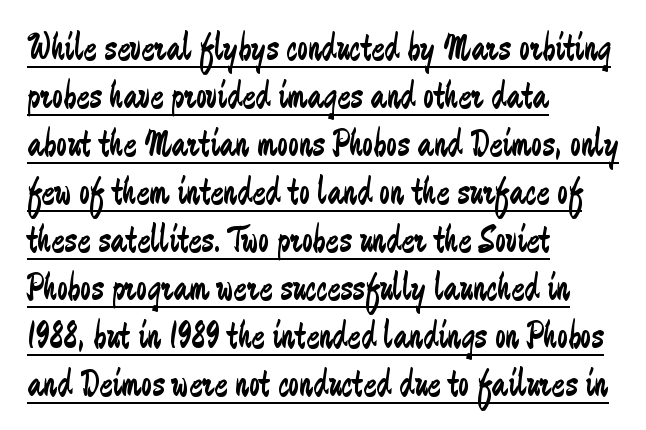
{"serif": "no", "bold": "no", "weight": "regular", "width": "condensed", "stroke_contrast": "low", "x_height": "medium", "monospaced": "no", "underline": "yes", "align": "left", "line_spacing_ratio": 1.23, "letter_spacing": "normal", "letter_spacing_em": 0.0, "glyph_px": 39}
